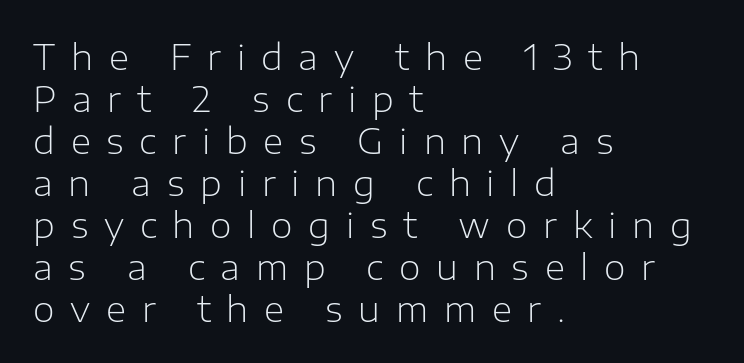
No extra ink here — the face is not bold. These lines stack with their left ends in a neat column. In terms of letterspacing, this is a distinctly airy, spread setting. The baseline area is clear. You can tell from the bare stems that sans-serif type was used. You could not count columns in this text — the font is proportionally spaced.
